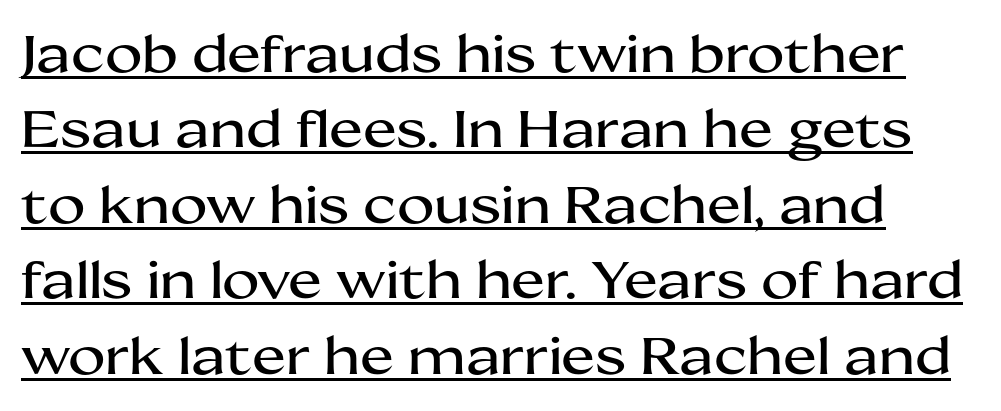
Q: Is the text italic (slanted)? A: No, it is upright.
Q: Is the text underlined? A: Yes.
Q: Is the spacing between letters normal or unusually wide? A: Normal.
Q: Is the spacing between lines tight, normal or loose? A: Normal.
Q: Width (condensed, normal, or wide)? A: Wide.
Q: Stroke contrast? A: Medium.
Q: x-height? A: Medium.
Q: Monospaced? A: No.
